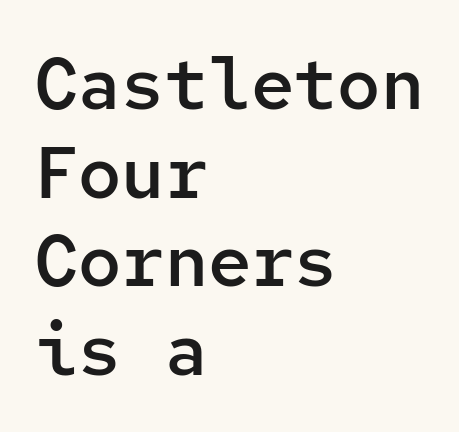
{"serif": "no", "italic": "no", "bold": "semi", "weight": "semibold", "width": "normal", "stroke_contrast": "low", "x_height": "medium", "monospaced": "yes", "underline": "no", "align": "left", "line_spacing_ratio": 1.23, "letter_spacing": "normal", "letter_spacing_em": 0.0, "glyph_px": 72}
